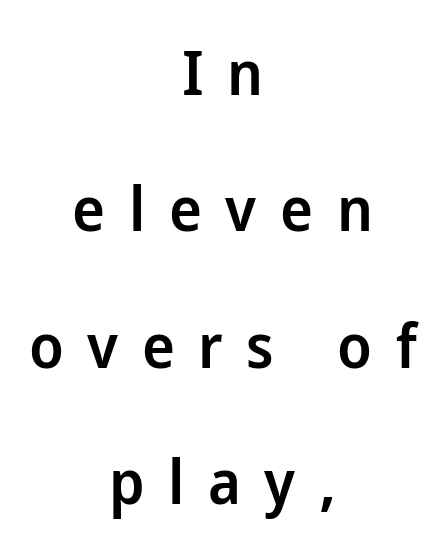
Q: Is the text bold? A: Semi-bold.
Q: Is the text italic (slanted)? A: No, it is upright.
Q: Is the typeface a serif or a sans-serif typeface? A: Sans-serif.
Q: Is the text underlined? A: No.
Q: How is the paragraph aligned? A: Centered.
Q: Is the spacing between letters normal or unusually wide? A: Unusually wide.
Q: Is the spacing between lines tight, normal or loose? A: Loose.
Q: Width (condensed, normal, or wide)? A: Normal.
Q: Stroke contrast? A: Low.
Q: x-height? A: Medium.
Q: Monospaced? A: No.
